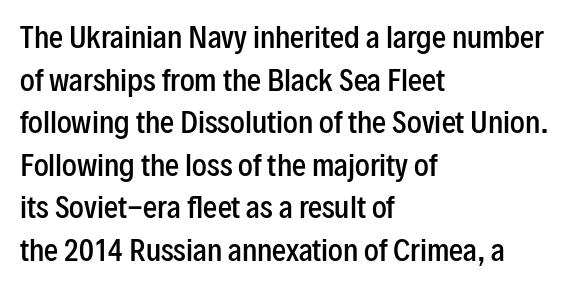
{"serif": "no", "italic": "no", "bold": "semi", "weight": "semibold", "width": "condensed", "stroke_contrast": "low", "x_height": "medium", "monospaced": "no", "underline": "no", "align": "left", "line_spacing": "normal", "line_spacing_ratio": 1.52, "letter_spacing": "normal", "letter_spacing_em": 0.0, "glyph_px": 28}
